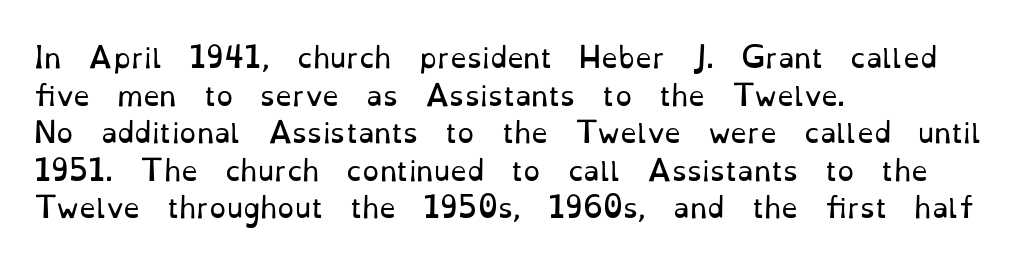
The image shows 27 px text type, upright; set left-aligned, normal line spacing (1.39x), normal letter spacing, not underlined.
